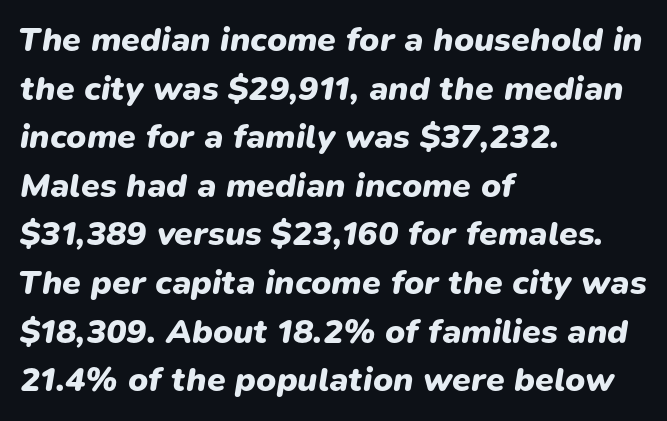
Q: Is the text bold? A: Yes.
Q: Is the text italic (slanted)? A: Yes, it leans right by about 9 degrees.
Q: Is the text underlined? A: No.
Q: How is the paragraph aligned? A: Left-aligned.
Q: Is the spacing between letters normal or unusually wide? A: Normal.
Q: Is the spacing between lines tight, normal or loose? A: Normal.
Q: Width (condensed, normal, or wide)? A: Normal.
Q: Stroke contrast? A: Low.
Q: x-height? A: Medium.
Q: Monospaced? A: No.
